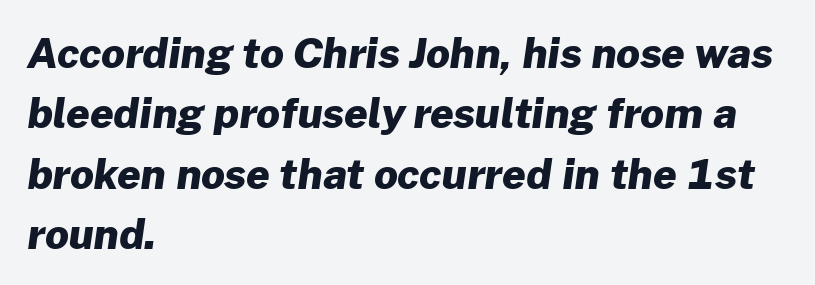
The image shows 41 px heavy sans-serif type; set left-aligned, normal line spacing (1.47x), normal letter spacing, not underlined; low stroke contrast and a medium x-height.
